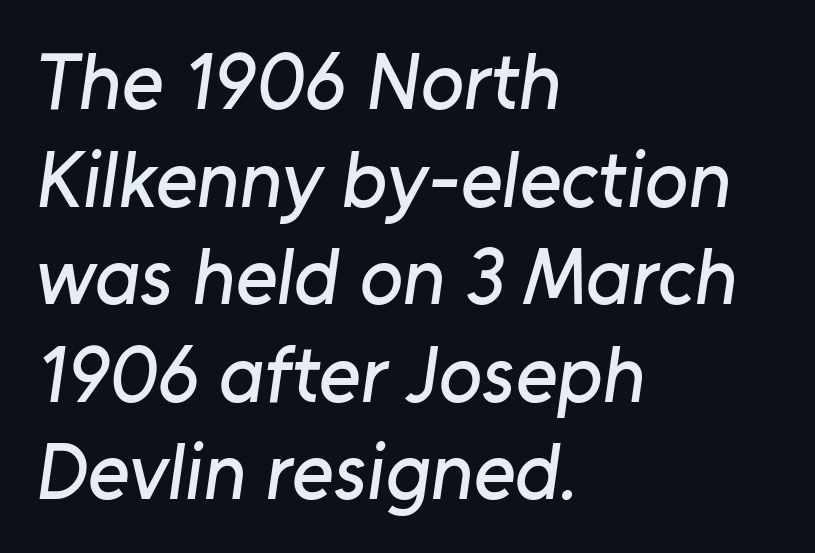
The image shows 80 px sans-serif type; set left-aligned, line spacing 1.22x, normal letter spacing, not underlined; low stroke contrast and a medium x-height.
